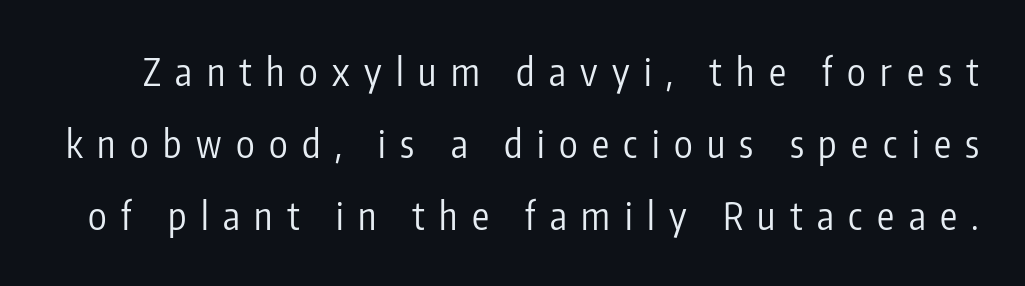
The passage shown is not bold in any degree. Inter-character spacing is expanded well beyond the font's built-in metrics. Stroke terminals: plain, sans-serif. Posture: vertical. Check the space under the baseline: it is left empty. Loosely led — the rows are spread out.
